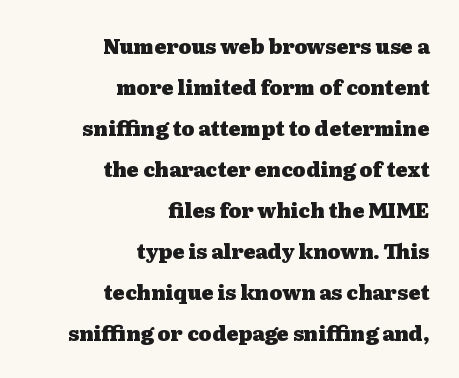
The image shows 20 px bold type, upright; set right-aligned, loose line spacing (2.05x), normal letter spacing, not underlined.
